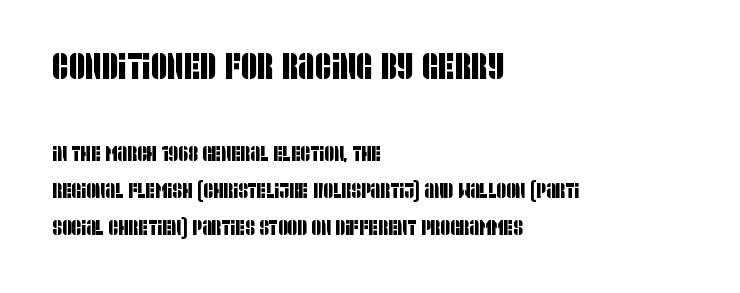
The image shows 36 px condensed sans-serif type; set left-aligned, line spacing 1.77x, normal letter spacing, not underlined; the first (top) block is 1.71x larger; low stroke contrast and a large x-height.
